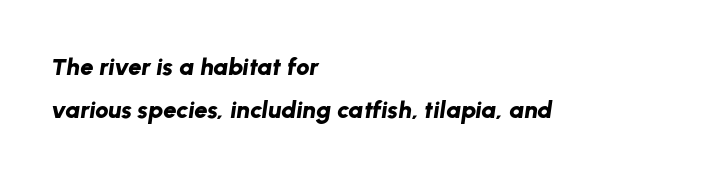
{"italic": "yes", "lean": "right", "slant_degrees": 8, "bold": "yes", "underline": "no", "align": "left", "line_spacing_ratio": 1.79, "letter_spacing": "normal", "letter_spacing_em": 0.0, "glyph_px": 24}
